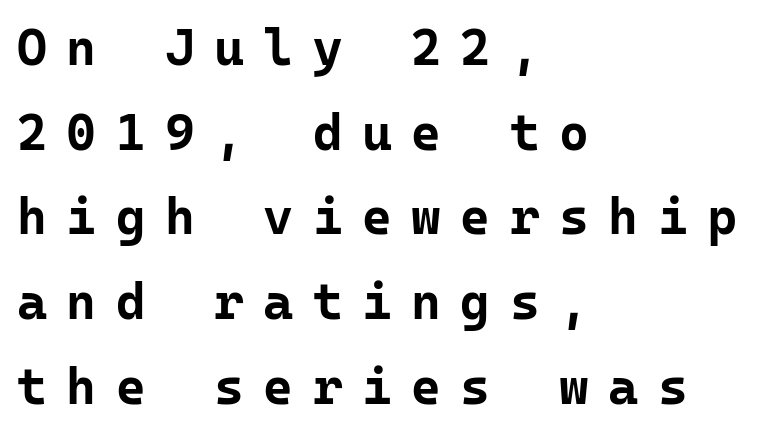
You could count columns in this text — the font is strictly monospaced. Rows of type keep a routine distance in the vertical direction. Honestly, there is no underline to notice here at all. Leftover space on each line is placed entirely after the last word. You can tell from the bare stems that sans-serif type was used.
